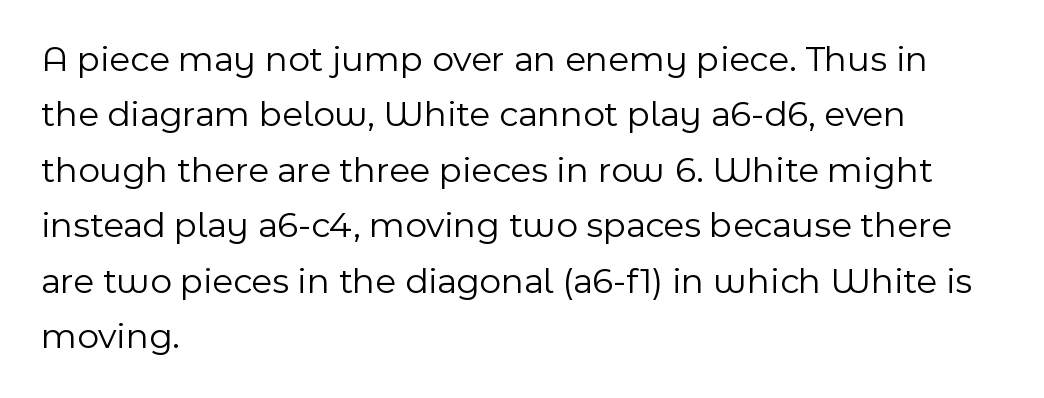
Each letter's strokes conclude bluntly, with no projecting serifs. If you drew a line through each stem, it would be perfectly vertical. Letters have the restrained weight of plain body copy at most. No word sits above an underline. The passage shown has conventional tracking throughout. The block of text has a typical density, with ordinary space between rows.
